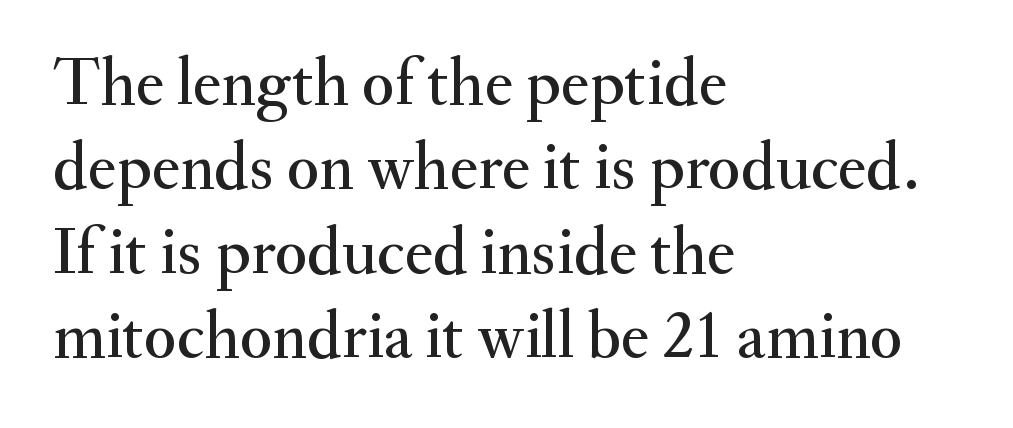
Q: Is the text italic (slanted)? A: No, it is upright.
Q: Is the typeface a serif or a sans-serif typeface? A: Serif.
Q: Is the text underlined? A: No.
Q: How is the paragraph aligned? A: Left-aligned.
Q: Is the spacing between letters normal or unusually wide? A: Normal.
Q: Is the spacing between lines tight, normal or loose? A: Normal.
Q: Width (condensed, normal, or wide)? A: Normal.
Q: Stroke contrast? A: Medium.
Q: x-height? A: Small.
Q: Monospaced? A: No.
